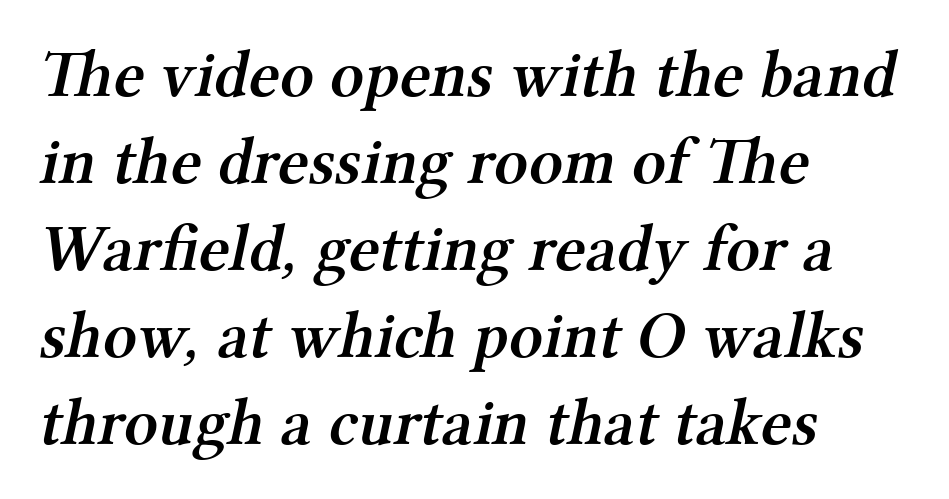
{"serif": "yes", "bold": "semi", "weight": "semibold", "width": "normal", "stroke_contrast": "medium", "x_height": "medium", "monospaced": "no", "underline": "no", "align": "left", "line_spacing": "normal", "line_spacing_ratio": 1.32, "letter_spacing": "normal", "letter_spacing_em": 0.0, "glyph_px": 66}
